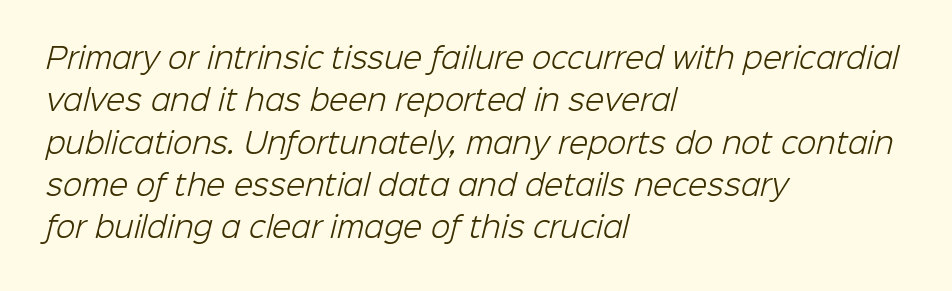
The image shows 28 px light sans-serif type; set left-aligned, normal line spacing (1.51x), normal letter spacing, not underlined; low stroke contrast and a medium x-height.
